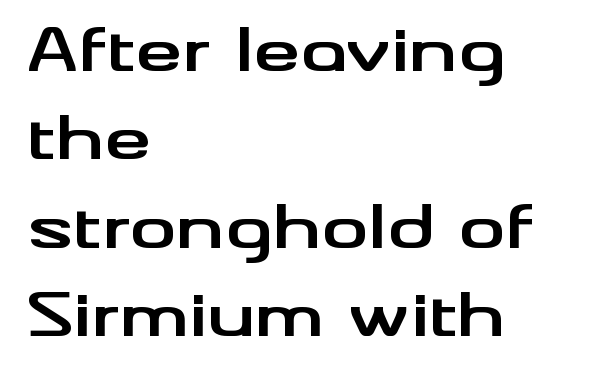
{"serif": "no", "italic": "no", "bold": "yes", "weight": "bold", "width": "wide", "stroke_contrast": "medium", "x_height": "small", "monospaced": "no", "underline": "no", "align": "left", "line_spacing": "normal", "line_spacing_ratio": 1.5, "letter_spacing": "normal", "letter_spacing_em": 0.0, "glyph_px": 59}
